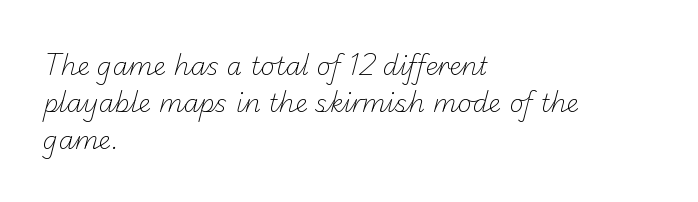
{"bold": "no", "underline": "no", "align": "left", "line_spacing": "normal", "line_spacing_ratio": 1.48, "letter_spacing": "normal", "letter_spacing_em": 0.0, "glyph_px": 25}
